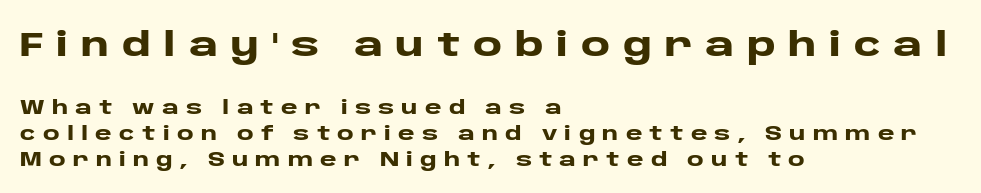
{"serif": "no", "italic": "no", "bold": "yes", "weight": "heavy", "width": "wide", "stroke_contrast": "low", "x_height": "large", "monospaced": "no", "underline": "no", "align": "left", "line_spacing": "normal", "line_spacing_ratio": 1.3, "letter_spacing": "wide", "letter_spacing_em": 0.36, "larger_block": "first", "size_ratio": 1.75, "glyph_px": 35}
